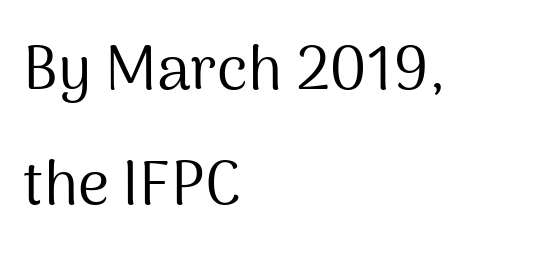
Underlining? Definitely not there. Compared with a centered layout, this one pins lines to the left instead. This sample uses an upright cut, with every glyph sitting square on the baseline. Each letter keeps its own natural width here, so spacing adapts to shape. The rendering keeps characters at their native spacing.
